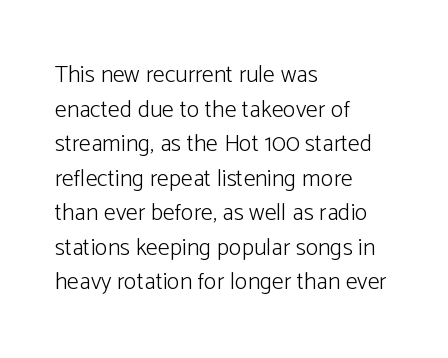
{"italic": "no", "bold": "no", "underline": "no", "align": "left", "line_spacing": "normal", "line_spacing_ratio": 1.44, "letter_spacing": "normal", "letter_spacing_em": 0.0, "glyph_px": 24}
